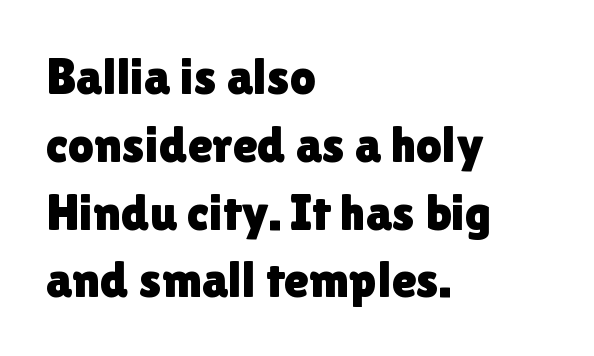
Q: Is the text italic (slanted)? A: No, it is upright.
Q: Is the typeface a serif or a sans-serif typeface? A: Sans-serif.
Q: Is the text underlined? A: No.
Q: How is the paragraph aligned? A: Left-aligned.
Q: Is the spacing between letters normal or unusually wide? A: Normal.
Q: Is the spacing between lines tight, normal or loose? A: Normal.
Q: Width (condensed, normal, or wide)? A: Normal.
Q: x-height? A: Medium.
Q: Monospaced? A: No.
